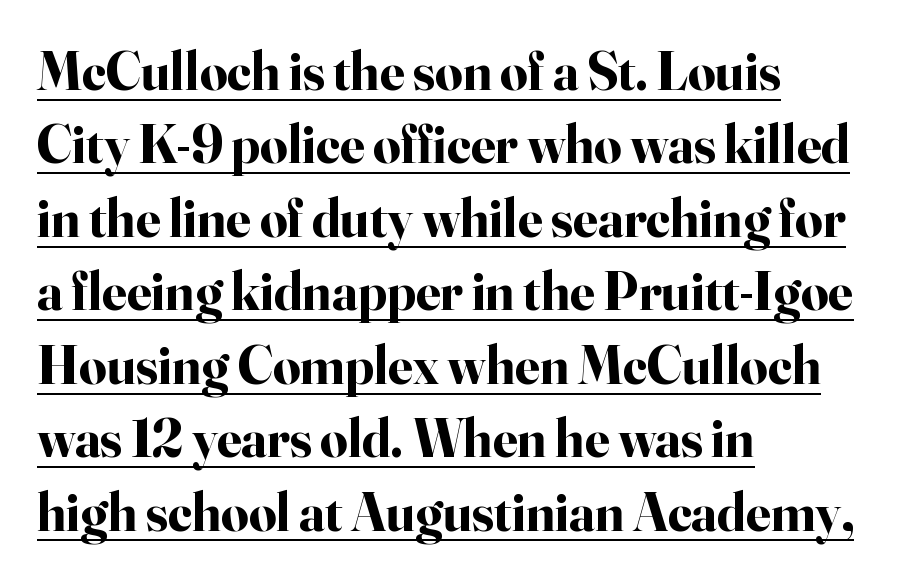
The passage shown stacks its lines at a standard gap. Examine the stroke ends and you'll spot serifs. Look at the tracking — it's just the regular setting, nothing added. The letters advance in unequal steps, a hallmark of proportional type. The paragraph shown leans on its left margin.
